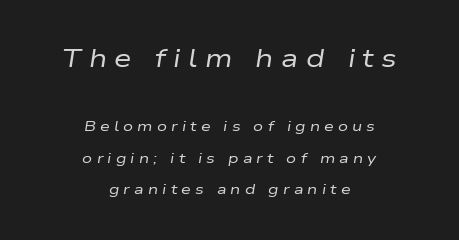
Q: Is the text bold? A: No.
Q: Is the text italic (slanted)? A: Yes, it leans right by about 9 degrees.
Q: Is the text underlined? A: No.
Q: How is the paragraph aligned? A: Centered.
Q: Is the spacing between letters normal or unusually wide? A: Unusually wide.
Q: Is the spacing between lines tight, normal or loose? A: Loose.
Q: Which block of text is set in a larger size, the first (top) or the second (bottom)? A: The first (top) one.
